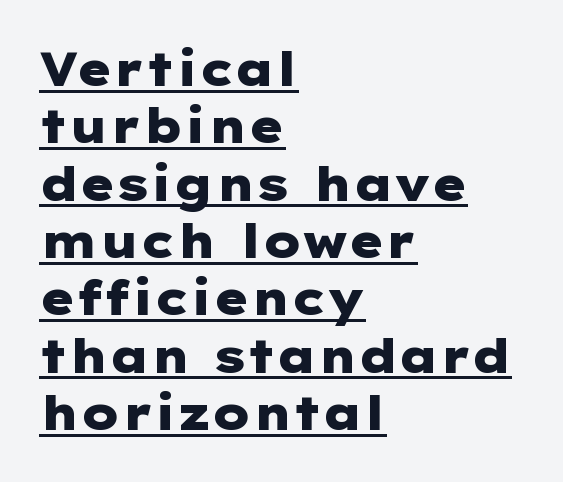
Q: Is the text bold? A: Yes.
Q: Is the text italic (slanted)? A: No, it is upright.
Q: Is the typeface a serif or a sans-serif typeface? A: Sans-serif.
Q: Is the text underlined? A: Yes.
Q: How is the paragraph aligned? A: Left-aligned.
Q: Is the spacing between letters normal or unusually wide? A: Normal.
Q: Width (condensed, normal, or wide)? A: Wide.
Q: Stroke contrast? A: Low.
Q: x-height? A: Medium.
